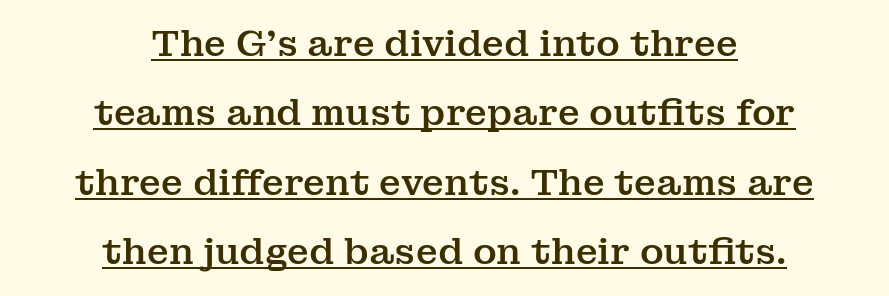
{"serif": "yes", "italic": "no", "width": "normal", "stroke_contrast": "medium", "x_height": "medium", "monospaced": "no", "underline": "yes", "align": "center", "line_spacing": "loose", "line_spacing_ratio": 1.93, "letter_spacing": "normal", "letter_spacing_em": 0.0, "glyph_px": 36}
